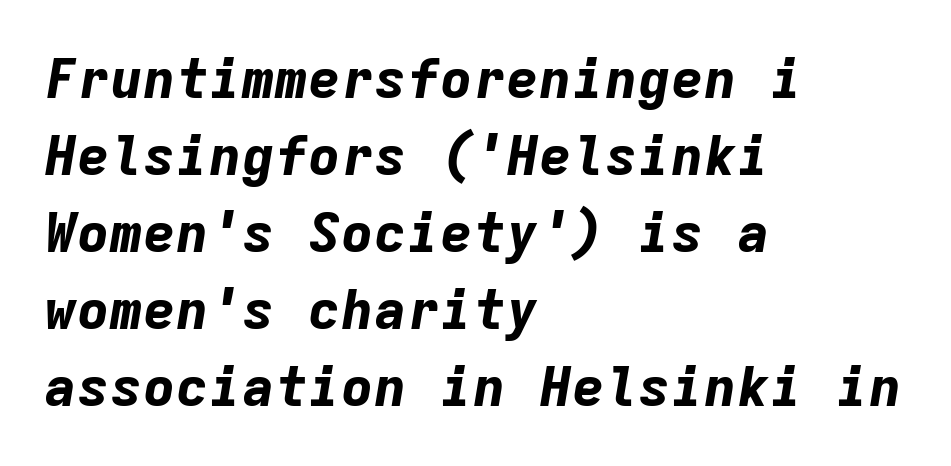
The type is set solid horizontally, with unmodified tracking. The axis of the letterforms is tilted away from vertical. Strokes here are thick enough to call this a true bold. Note the uniform advance width — an 'i' takes as much space as an 'm'. Where is the straight margin? On the left. Rule under the text: the space is simply empty.
